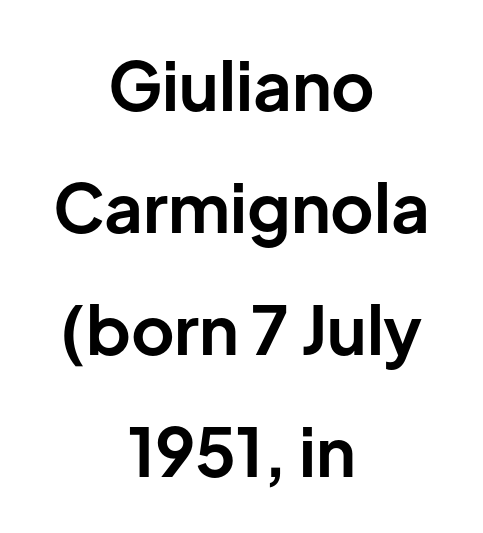
Q: Is the text bold? A: Yes.
Q: Is the text italic (slanted)? A: No, it is upright.
Q: Is the typeface a serif or a sans-serif typeface? A: Sans-serif.
Q: Is the text underlined? A: No.
Q: How is the paragraph aligned? A: Centered.
Q: Is the spacing between letters normal or unusually wide? A: Normal.
Q: Width (condensed, normal, or wide)? A: Normal.
Q: Stroke contrast? A: Low.
Q: x-height? A: Medium.
Q: Monospaced? A: No.
